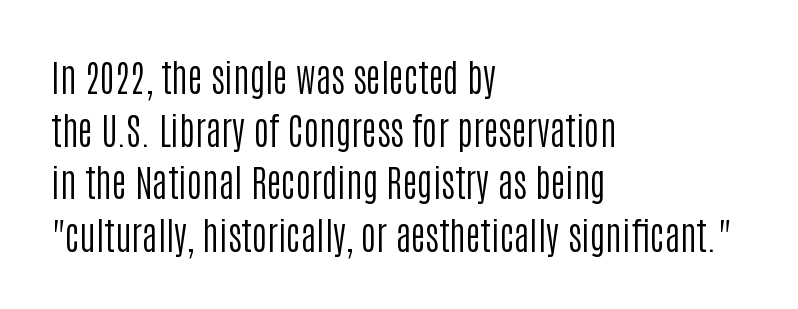
Type style note: lacks serifs. These lines are rendered in a variable-pitch font. The space between consecutive lines is moderate. No italicization has been applied; the sample stays upright. The strip under each line holds only bare page. Weight: not bold — regular or lighter.
